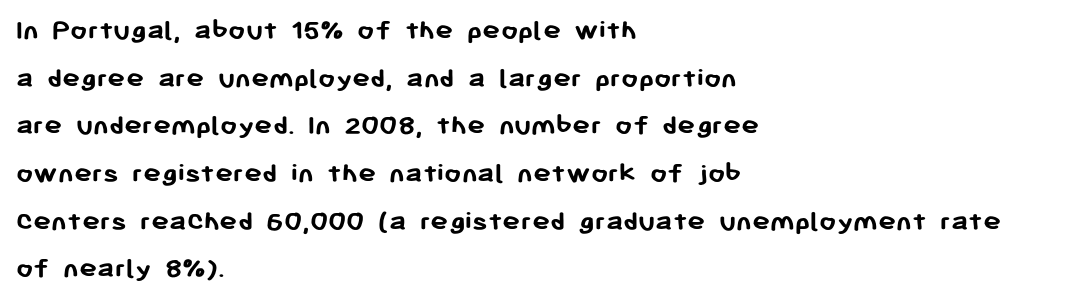
Examine the stroke ends and you'll find no serifs. Evenly set lines give the paragraph a standard silhouette. Look at the tracking — it's just the regular setting, nothing added. When letters stand straight like this, we call the style roman or upright. You could not count columns in this text — the font is proportionally spaced.
